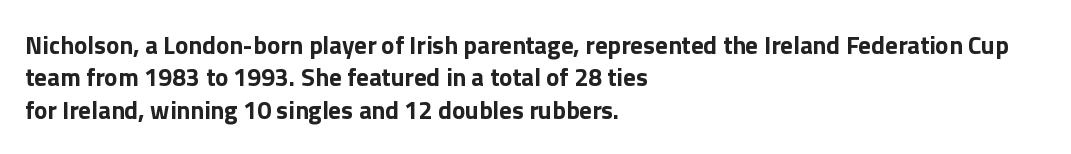
Q: Is the text bold? A: Yes.
Q: Is the text italic (slanted)? A: No, it is upright.
Q: Is the text underlined? A: No.
Q: How is the paragraph aligned? A: Left-aligned.
Q: Is the spacing between letters normal or unusually wide? A: Normal.
Q: Is the spacing between lines tight, normal or loose? A: Normal.
